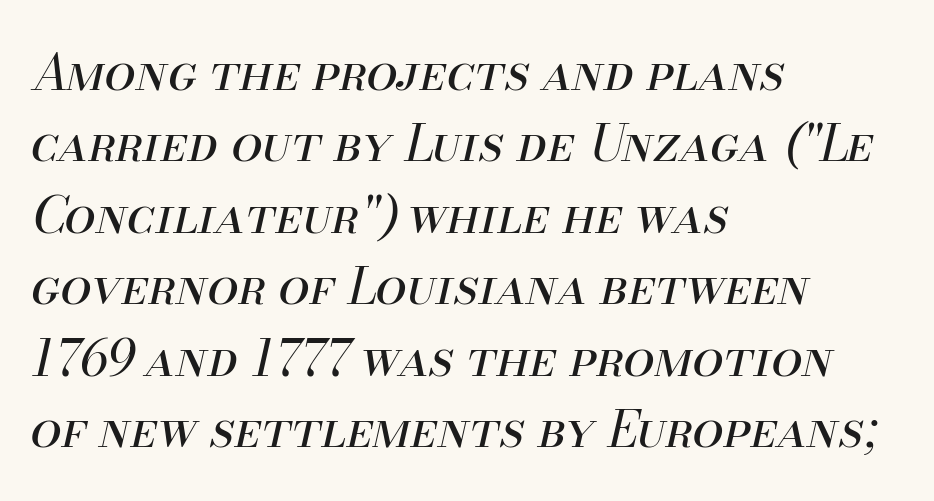
The face used here is proportionally spaced, like ordinary book or web type. Between one letter and the next there's only the usual sliver of space. The strokes are not fattened; the text isn't bold. Reading down the block, your eye returns to a fixed left position each line. Interline gaps are of average width in this sample.
